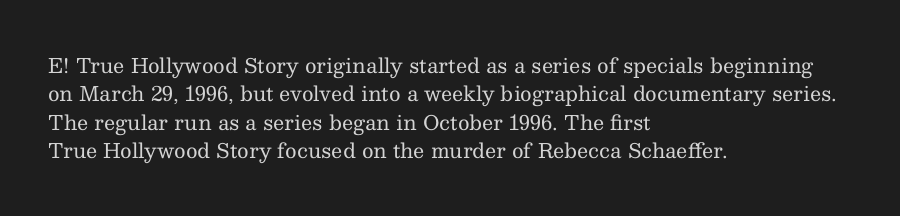
Glyph-to-glyph distance matches everyday printed text. One glance says typical: line gaps are just what's usual. A bare baseline throughout the passage. Does the lettering tilt? It doesn't — this is upright.
